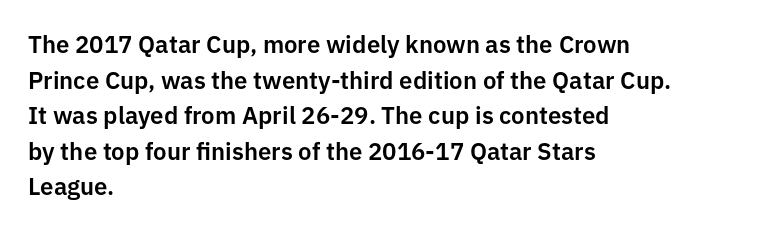
The lettering holds an erect, upright posture throughout. Inter-character spacing is left at the font's built-in metrics. The glyphs are unaccompanied by any horizontal stroke below them. Horizontal alignment here is leftward, the default for most running prose. Is there much room between lines? A standard amount, neither cramped nor airy.
